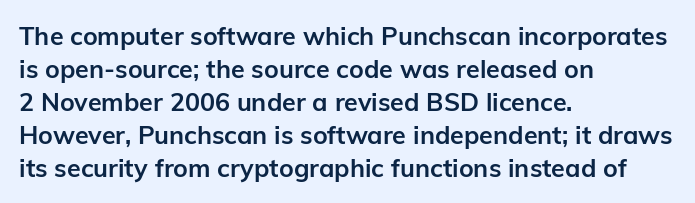
{"italic": "no", "bold": "yes", "underline": "no", "align": "left", "line_spacing": "normal", "line_spacing_ratio": 1.32, "letter_spacing": "normal", "letter_spacing_em": 0.0, "glyph_px": 25}
